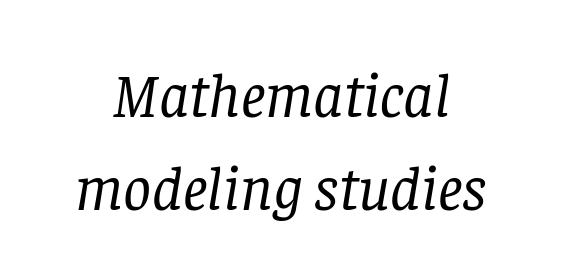
The image shows 62 px regular-weight serif type, italic (leaning right); set normal line spacing (1.5x), normal letter spacing, not underlined; low stroke contrast and a large x-height.
